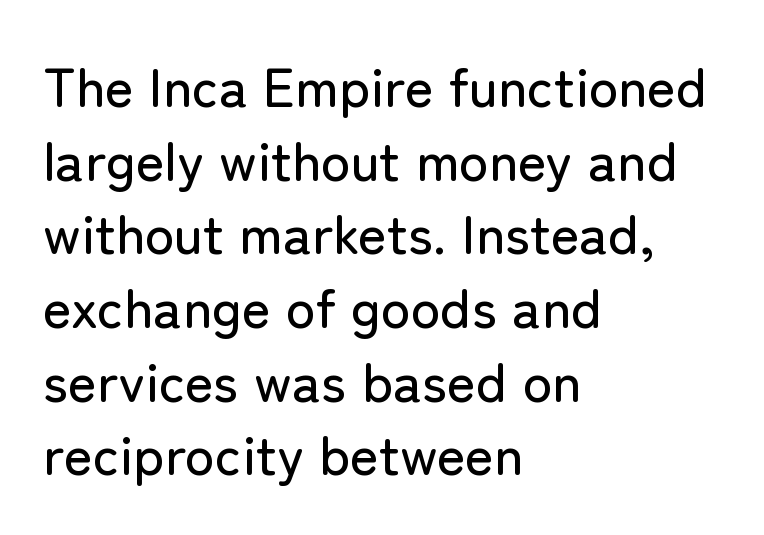
The image shows 55 px sans-serif type, upright; set left-aligned, normal line spacing (1.34x), normal letter spacing, not underlined; low stroke contrast and a medium x-height.
